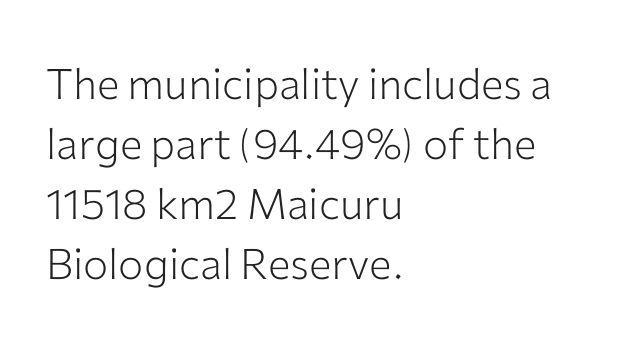
Q: Is the text bold? A: No.
Q: Is the text italic (slanted)? A: No, it is upright.
Q: Is the typeface a serif or a sans-serif typeface? A: Sans-serif.
Q: Is the text underlined? A: No.
Q: How is the paragraph aligned? A: Left-aligned.
Q: Is the spacing between letters normal or unusually wide? A: Normal.
Q: Is the spacing between lines tight, normal or loose? A: Normal.
Q: Width (condensed, normal, or wide)? A: Normal.
Q: Stroke contrast? A: Low.
Q: x-height? A: Medium.
Q: Monospaced? A: No.
